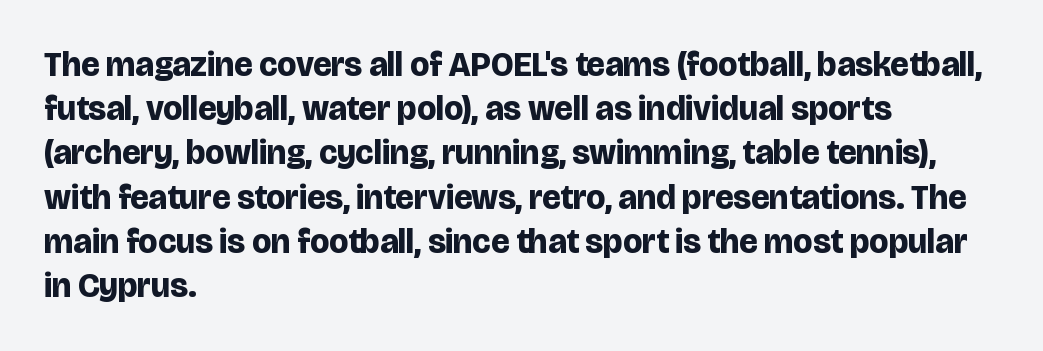
{"serif": "no", "italic": "no", "bold": "yes", "weight": "bold", "width": "normal", "stroke_contrast": "low", "x_height": "large", "monospaced": "no", "underline": "no", "align": "left", "line_spacing": "normal", "line_spacing_ratio": 1.3, "letter_spacing": "normal", "letter_spacing_em": 0.0, "glyph_px": 34}
